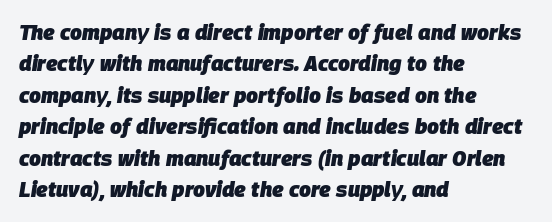
The strokes are fattened all the way to bold. The paragraph has a hard left edge and a soft right edge. Quick note: underline off. The rows are spaced the way most documents space them.
